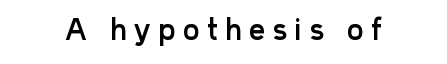
Spacing verdict: proportional, widths tailored to each character. The words here are not underlined. Each letter's strokes conclude bluntly, with no projecting serifs. Does extra space separate the letters? Yes, quite a lot of it.
